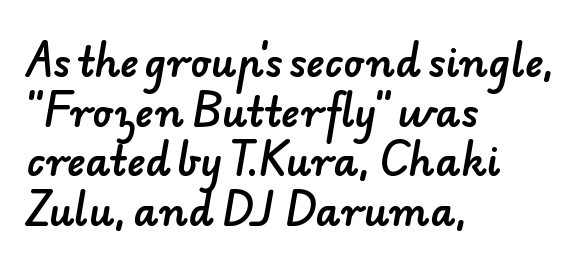
Q: Is the typeface a serif or a sans-serif typeface? A: Sans-serif.
Q: Is the text underlined? A: No.
Q: How is the paragraph aligned? A: Left-aligned.
Q: Is the spacing between letters normal or unusually wide? A: Normal.
Q: Is the spacing between lines tight, normal or loose? A: Normal.
Q: Width (condensed, normal, or wide)? A: Normal.
Q: Stroke contrast? A: Low.
Q: x-height? A: Small.
Q: Monospaced? A: No.
